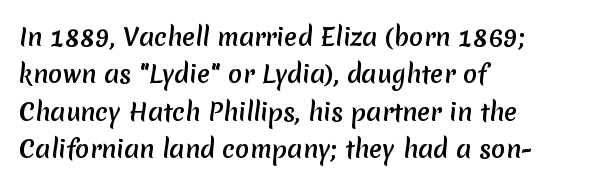
Q: Is the text underlined? A: No.
Q: How is the paragraph aligned? A: Left-aligned.
Q: Is the spacing between letters normal or unusually wide? A: Normal.
Q: Is the spacing between lines tight, normal or loose? A: Normal.
